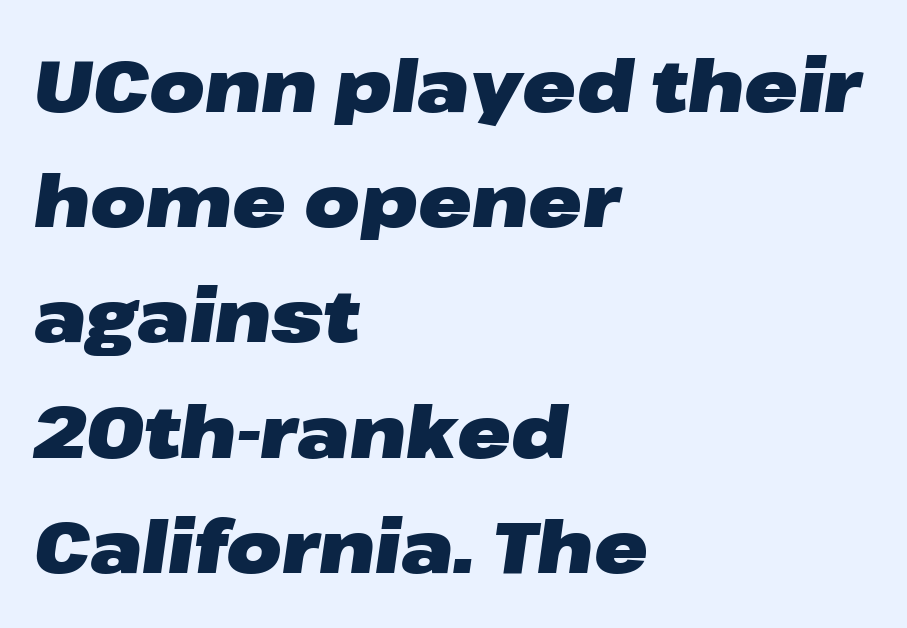
The image shows 72 px heavy, wide type, italic (leaning right); set left-aligned, normal line spacing (1.6x), normal letter spacing, not underlined; low stroke contrast and a medium x-height.
